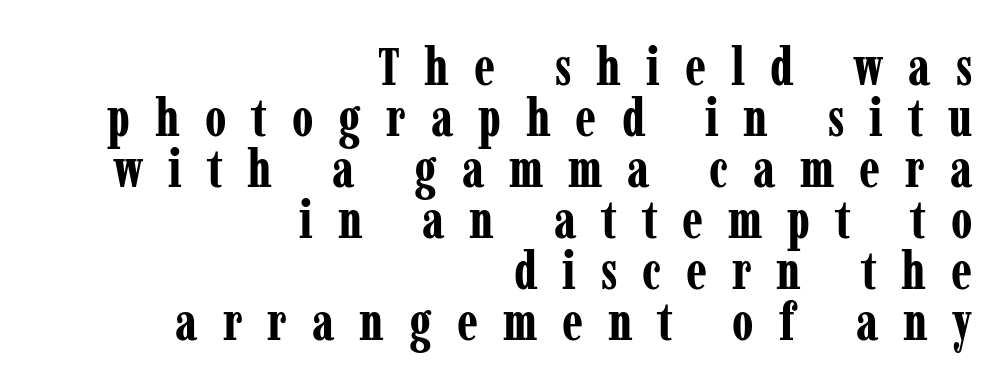
Reading down the block, your eye finds every line finishing at a fixed right position. Quick note: not italic, upright. Note the varied advance widths — an 'i' is clearly narrower than an 'm'. Tracking here is generous; glyphs stand well apart from one another.
